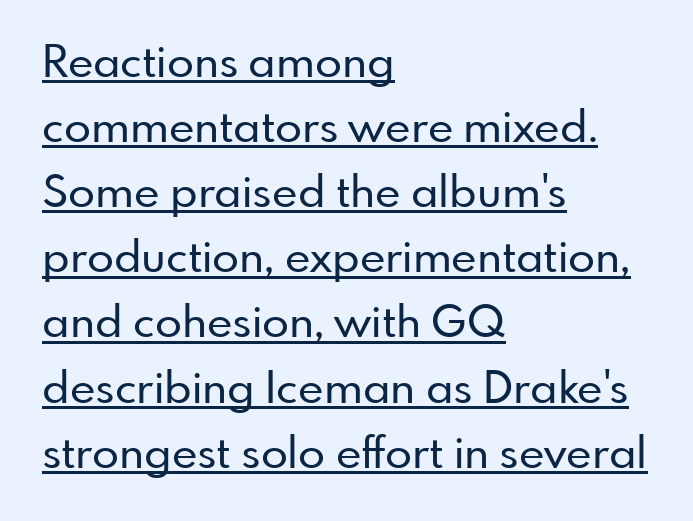
{"serif": "no", "italic": "no", "width": "normal", "stroke_contrast": "low", "x_height": "small", "monospaced": "no", "underline": "yes", "align": "left", "line_spacing": "normal", "line_spacing_ratio": 1.48, "letter_spacing": "normal", "letter_spacing_em": 0.0, "glyph_px": 44}
